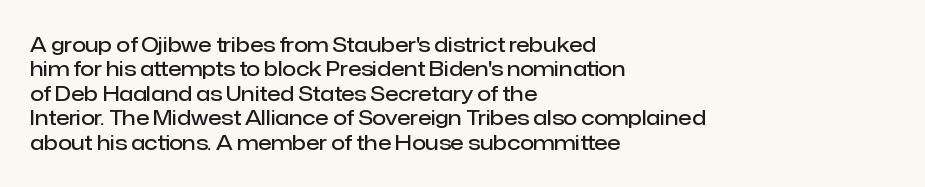
Q: Is the text bold? A: Semi-bold.
Q: Is the text italic (slanted)? A: No, it is upright.
Q: Is the text underlined? A: No.
Q: How is the paragraph aligned? A: Left-aligned.
Q: Is the spacing between letters normal or unusually wide? A: Normal.
